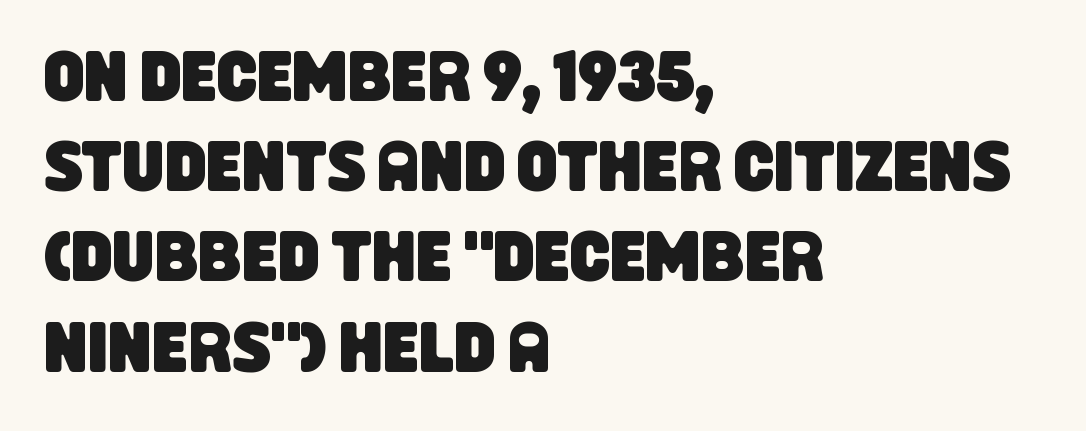
{"serif": "no", "width": "condensed", "stroke_contrast": "low", "x_height": "large", "monospaced": "no", "underline": "no", "align": "left", "line_spacing": "normal", "line_spacing_ratio": 1.27, "letter_spacing": "normal", "letter_spacing_em": 0.0, "glyph_px": 71}
